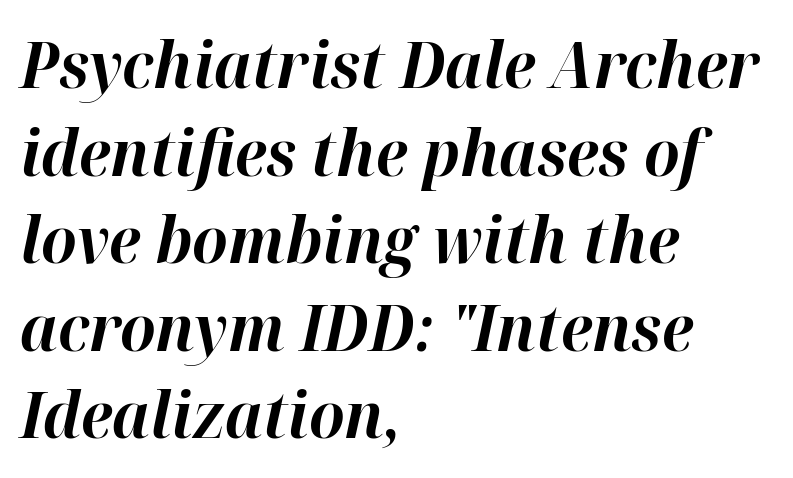
Q: Is the text bold? A: Yes.
Q: Is the text italic (slanted)? A: Yes, it leans right by about 12 degrees.
Q: Is the text underlined? A: No.
Q: How is the paragraph aligned? A: Left-aligned.
Q: Is the spacing between letters normal or unusually wide? A: Normal.
Q: Is the spacing between lines tight, normal or loose? A: Normal.
Q: Width (condensed, normal, or wide)? A: Normal.
Q: Stroke contrast? A: High.
Q: x-height? A: Medium.
Q: Monospaced? A: No.
